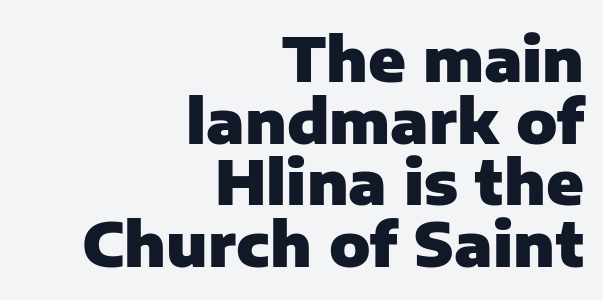
Q: Is the text bold? A: Yes.
Q: Is the text italic (slanted)? A: No, it is upright.
Q: Is the typeface a serif or a sans-serif typeface? A: Sans-serif.
Q: Is the text underlined? A: No.
Q: How is the paragraph aligned? A: Right-aligned.
Q: Is the spacing between letters normal or unusually wide? A: Normal.
Q: Is the spacing between lines tight, normal or loose? A: Tight.
Q: Width (condensed, normal, or wide)? A: Normal.
Q: Stroke contrast? A: Low.
Q: x-height? A: Medium.
Q: Monospaced? A: No.
